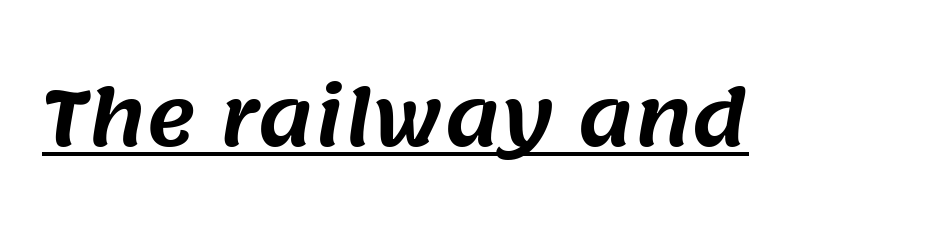
This rendering employs a face without finishing strokes, i.e., a sans-serif. The line texture is even and compact thanks to regular tracking. In designer terms, the underline attribute is active on this setting. Think of a printed novel: that variable character pitch is what you see here.
